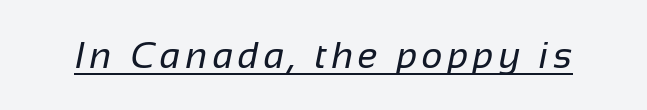
Q: Is the text bold? A: No.
Q: Is the typeface a serif or a sans-serif typeface? A: Sans-serif.
Q: Is the text underlined? A: Yes.
Q: Width (condensed, normal, or wide)? A: Normal.
Q: Stroke contrast? A: Low.
Q: x-height? A: Medium.
Q: Monospaced? A: No.
